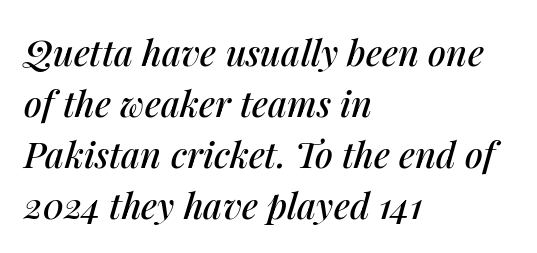
Emphasis-style slanted type is in use. Line starts are locked; line ends wander. These lines keep a tight, regular rhythm from letter to letter. The passage shown is typed in a proportional face where columns would drift. In terms of leading, this rendering sits right in the middle.
